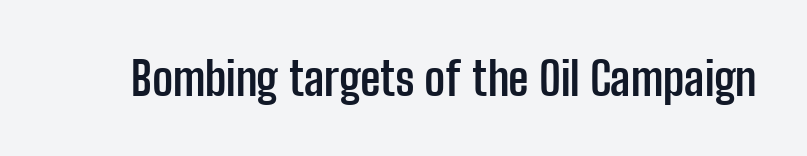
The image shows 46 px semibold, condensed sans-serif type, upright; set normal letter spacing, not underlined; low stroke contrast and a medium x-height.
